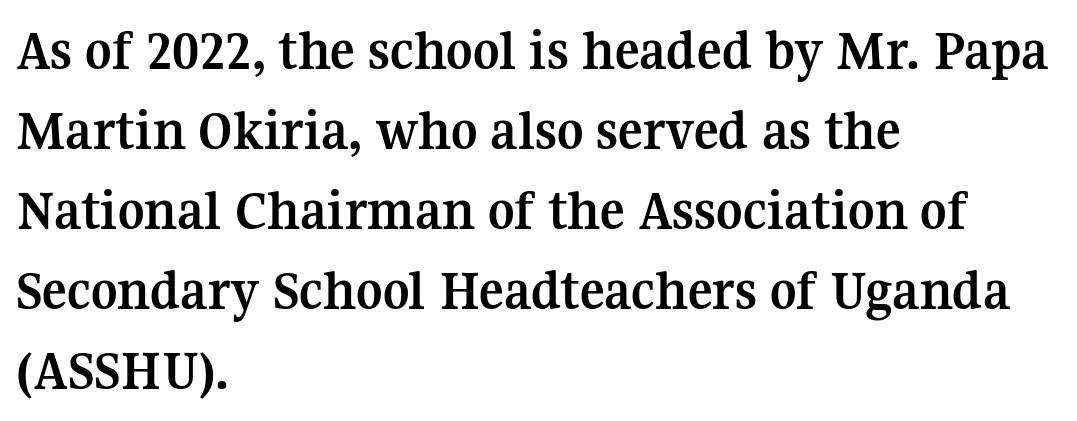
Q: Is the text bold? A: Yes.
Q: Is the text italic (slanted)? A: No, it is upright.
Q: Is the typeface a serif or a sans-serif typeface? A: Serif.
Q: Is the text underlined? A: No.
Q: How is the paragraph aligned? A: Left-aligned.
Q: Is the spacing between letters normal or unusually wide? A: Normal.
Q: Is the spacing between lines tight, normal or loose? A: Normal.
Q: Width (condensed, normal, or wide)? A: Normal.
Q: Stroke contrast? A: Medium.
Q: x-height? A: Medium.
Q: Monospaced? A: No.
